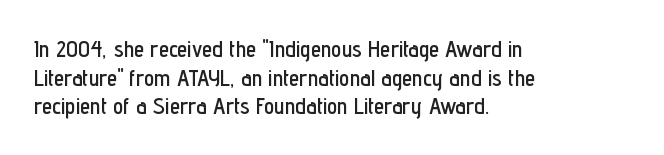
Q: Is the text italic (slanted)? A: No, it is upright.
Q: Is the text underlined? A: No.
Q: How is the paragraph aligned? A: Left-aligned.
Q: Is the spacing between letters normal or unusually wide? A: Normal.
Q: Is the spacing between lines tight, normal or loose? A: Normal.
